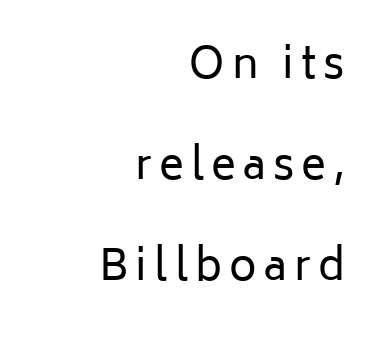
The image shows 42 px regular-weight sans-serif type, upright; set right-aligned, loose line spacing (2.41x), not underlined; low stroke contrast and a medium x-height.
